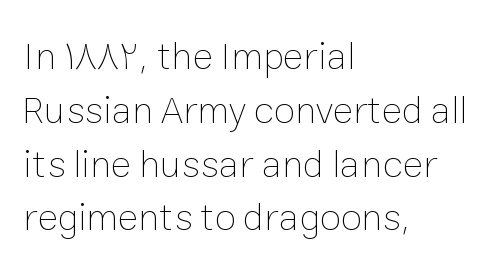
The image shows 39 px thin type, upright; set left-aligned, normal line spacing (1.38x), normal letter spacing, not underlined; low stroke contrast and a medium x-height.
